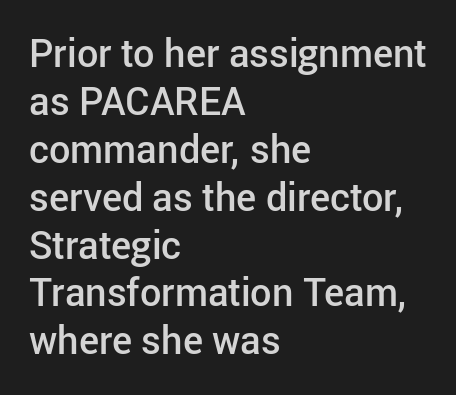
Q: Is the text bold? A: Semi-bold.
Q: Is the text italic (slanted)? A: No, it is upright.
Q: Is the typeface a serif or a sans-serif typeface? A: Sans-serif.
Q: Is the text underlined? A: No.
Q: How is the paragraph aligned? A: Left-aligned.
Q: Is the spacing between letters normal or unusually wide? A: Normal.
Q: Is the spacing between lines tight, normal or loose? A: Normal.
Q: Width (condensed, normal, or wide)? A: Normal.
Q: Stroke contrast? A: Low.
Q: x-height? A: Medium.
Q: Monospaced? A: No.
